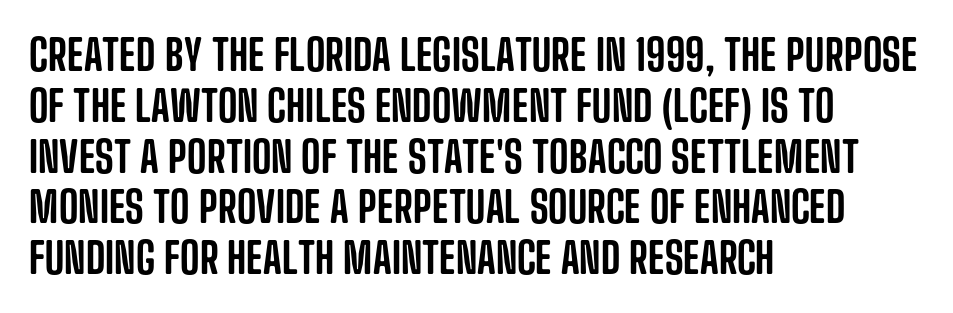
{"serif": "no", "italic": "no", "width": "condensed", "stroke_contrast": "low", "x_height": "large", "monospaced": "no", "underline": "no", "align": "left", "line_spacing_ratio": 1.21, "letter_spacing": "normal", "letter_spacing_em": 0.0, "glyph_px": 42}
